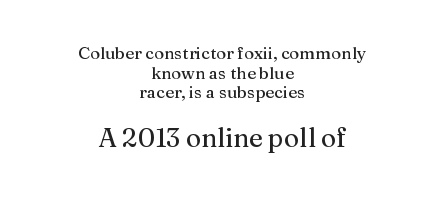
The image shows 26 px text type, upright; set centered, tight line spacing (1.15x), normal letter spacing, not underlined; the second (bottom) block is 1.53x larger.
